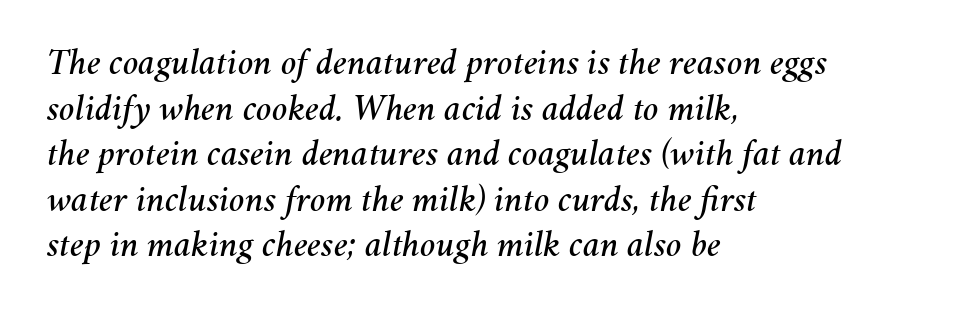
Each word holds together tightly as a unit, with standard inter-letter gaps. This rendering features lettering with no underline. One-word summary of the alignment: left. Spacing verdict: proportional, widths tailored to each character. Compared with ordinary roman type, these characters are visibly tilted.
